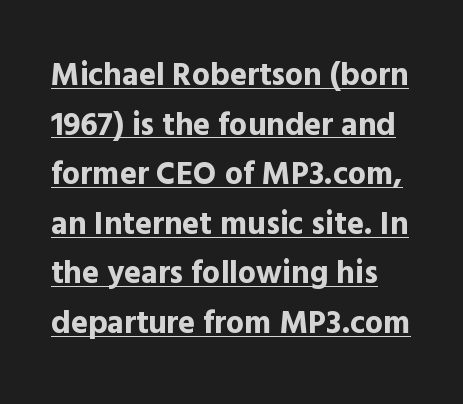
The image shows 32 px bold sans-serif type, upright; set normal line spacing (1.55x), normal letter spacing, underlined; a medium x-height.
